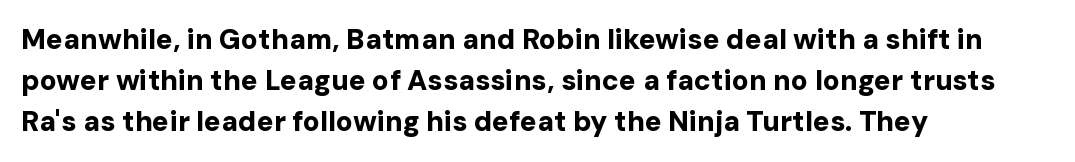
{"serif": "no", "italic": "no", "bold": "yes", "weight": "bold", "width": "normal", "stroke_contrast": "low", "x_height": "medium", "monospaced": "no", "underline": "no", "align": "left", "line_spacing": "normal", "line_spacing_ratio": 1.47, "letter_spacing": "normal", "letter_spacing_em": 0.0, "glyph_px": 28}
